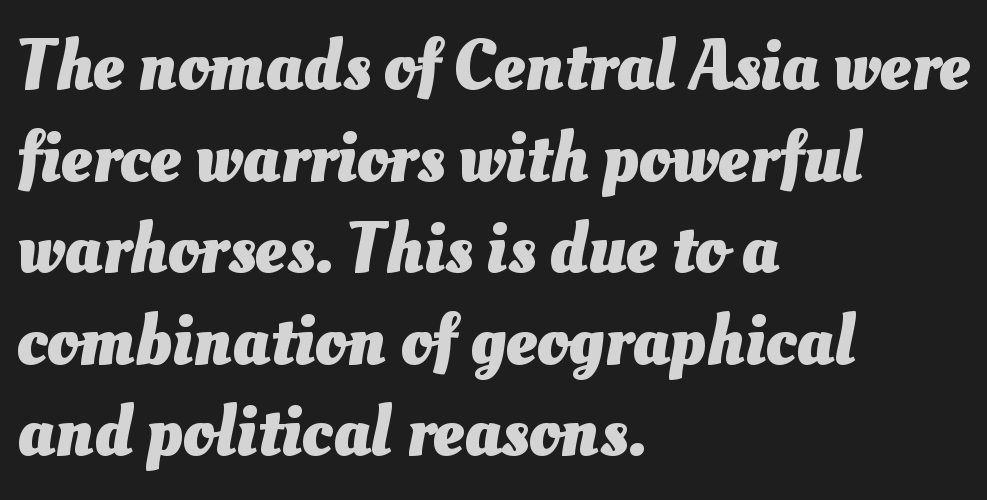
Q: Is the text bold? A: Yes.
Q: Is the text underlined? A: No.
Q: How is the paragraph aligned? A: Left-aligned.
Q: Is the spacing between letters normal or unusually wide? A: Normal.
Q: Is the spacing between lines tight, normal or loose? A: Normal.
Q: Width (condensed, normal, or wide)? A: Normal.
Q: Stroke contrast? A: Medium.
Q: x-height? A: Small.
Q: Monospaced? A: No.
